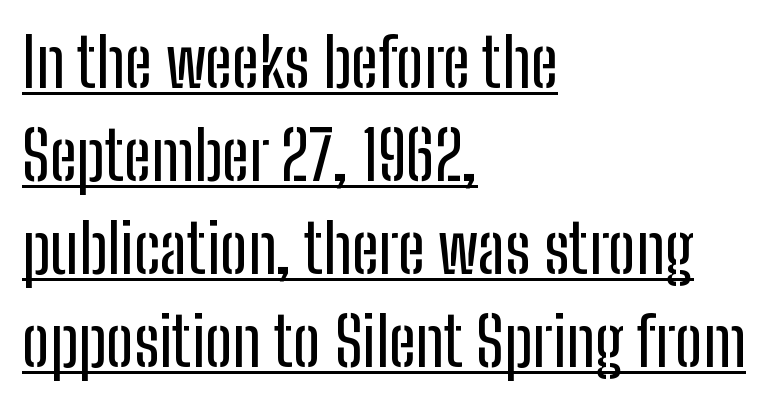
The designer went with a sans here, leaving each stem footless. Caption: multi-line text, flush left, ragged right. The rendering keeps characters at their native spacing. Think of a printed novel: that variable character pitch is what you see here.
